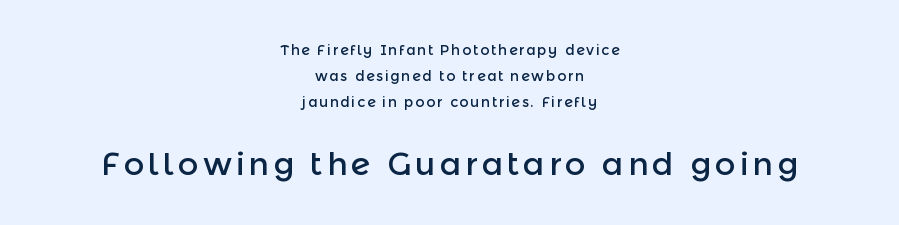
The image shows 32 px sans-serif type, upright; set centered, line spacing 1.84x, not underlined; the second (bottom) block is 2.29x larger; a medium x-height.
